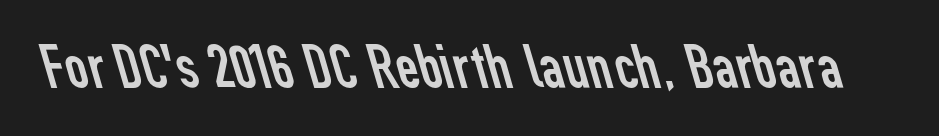
A typesetter would call this proportional, since set widths differ per character. Bold? No — there's no thickening of the strokes. Words appear dense and cohesive because spacing is normal. Anything drawn beneath the words? Only blank space. Grotesque or geometric, the face here clearly has no serifs.
